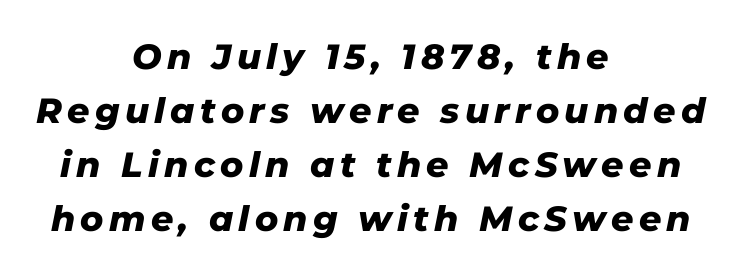
Q: Is the text bold? A: Yes.
Q: Is the text italic (slanted)? A: Yes, it leans right by about 11 degrees.
Q: Is the text underlined? A: No.
Q: How is the paragraph aligned? A: Centered.
Q: Is the spacing between lines tight, normal or loose? A: Normal.
Q: Width (condensed, normal, or wide)? A: Normal.
Q: Stroke contrast? A: Low.
Q: x-height? A: Medium.
Q: Monospaced? A: No.
